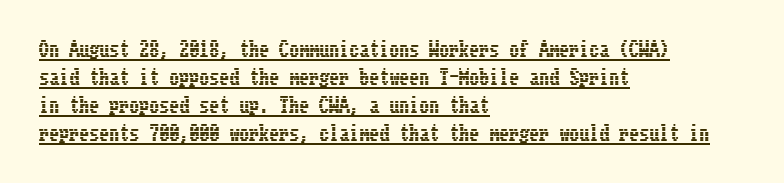
{"italic": "no", "underline": "yes", "align": "left", "line_spacing": "normal", "line_spacing_ratio": 1.4, "letter_spacing": "normal", "letter_spacing_em": 0.0, "glyph_px": 20}
